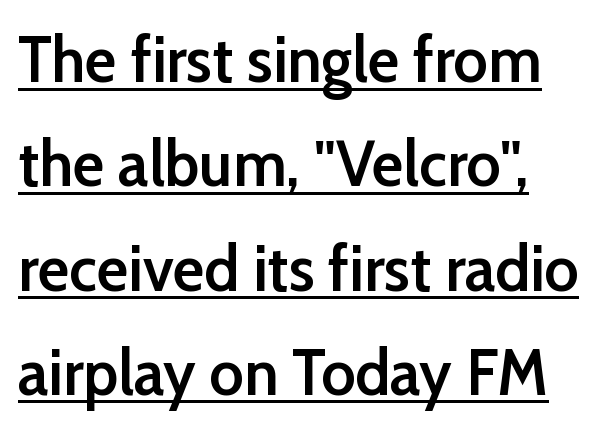
Q: Is the text bold? A: Semi-bold.
Q: Is the text italic (slanted)? A: No, it is upright.
Q: Is the typeface a serif or a sans-serif typeface? A: Sans-serif.
Q: Is the text underlined? A: Yes.
Q: How is the paragraph aligned? A: Left-aligned.
Q: Is the spacing between letters normal or unusually wide? A: Normal.
Q: Is the spacing between lines tight, normal or loose? A: Normal.
Q: Width (condensed, normal, or wide)? A: Normal.
Q: Stroke contrast? A: Low.
Q: x-height? A: Medium.
Q: Monospaced? A: No.
